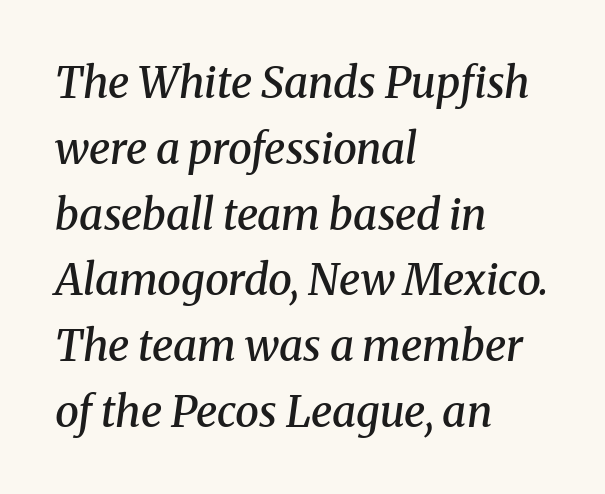
Weight: semibold (demi). Leading: standard. Nothing unusual about the tracking: characters are spaced as the font intends. Proportional: the letters do not fall into vertical columns. Visually the block forms a straight wall on the left and a jagged coastline on the right.
